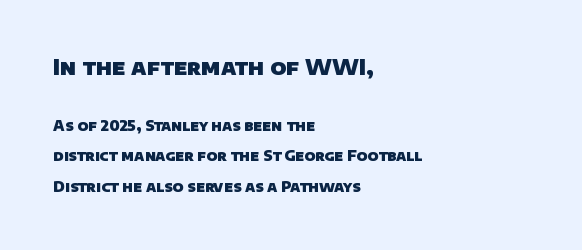
The image shows 21 px bold type; set left-aligned, loose line spacing (2.19x), normal letter spacing, not underlined; the first (top) block is 1.5x larger.
